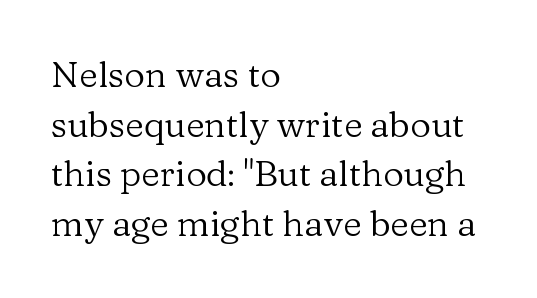
The image shows 36 px regular-weight serif type, upright; set left-aligned, normal line spacing (1.38x), normal letter spacing, not underlined; low stroke contrast and a medium x-height.
